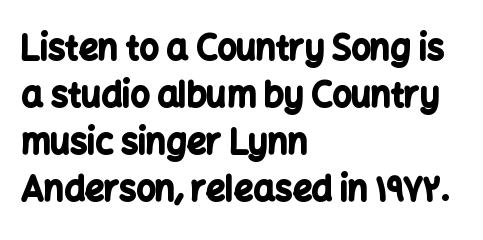
Does the weight exceed regular? Yes, all the way to bold. This sample uses plain, unmodified letter spacing. The letters carry no serifs — their stems end cleanly without finishing strokes. Here the designer chose a conventional face with non-uniform glyph widths. The type sits square on the baseline with zero lean. Teacher's note: observe the even left margin — that is flush-left alignment.
